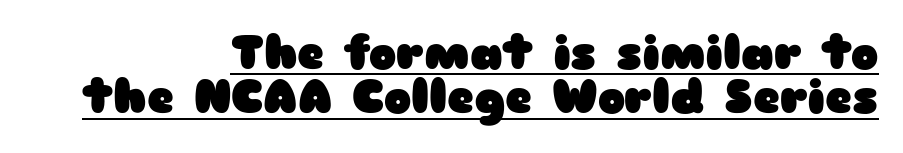
Q: Is the text bold? A: Yes.
Q: Is the text italic (slanted)? A: No, it is upright.
Q: Is the typeface a serif or a sans-serif typeface? A: Sans-serif.
Q: Is the text underlined? A: Yes.
Q: How is the paragraph aligned? A: Right-aligned.
Q: Is the spacing between letters normal or unusually wide? A: Normal.
Q: Is the spacing between lines tight, normal or loose? A: Tight.
Q: Width (condensed, normal, or wide)? A: Wide.
Q: Stroke contrast? A: Low.
Q: x-height? A: Medium.
Q: Monospaced? A: No.
